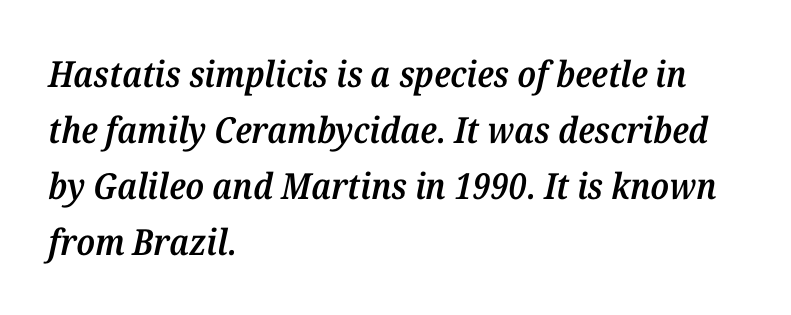
The image shows 36 px semibold serif type, italic (leaning right); set left-aligned, normal line spacing (1.56x), normal letter spacing, not underlined; medium stroke contrast and a medium x-height.
